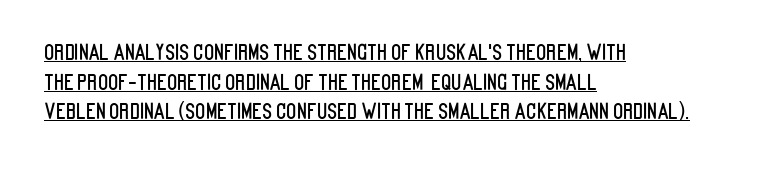
Q: Is the text italic (slanted)? A: No, it is upright.
Q: Is the text underlined? A: Yes.
Q: How is the paragraph aligned? A: Left-aligned.
Q: Is the spacing between letters normal or unusually wide? A: Normal.
Q: Is the spacing between lines tight, normal or loose? A: Normal.
